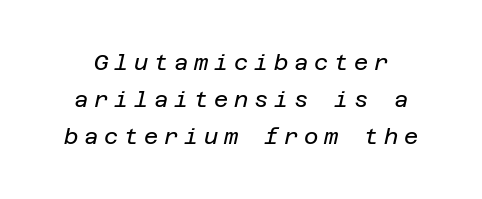
Q: Is the text bold? A: No.
Q: Is the text italic (slanted)? A: Yes, it leans right by about 12 degrees.
Q: Is the text underlined? A: No.
Q: Is the spacing between letters normal or unusually wide? A: Unusually wide.
Q: Is the spacing between lines tight, normal or loose? A: Normal.
